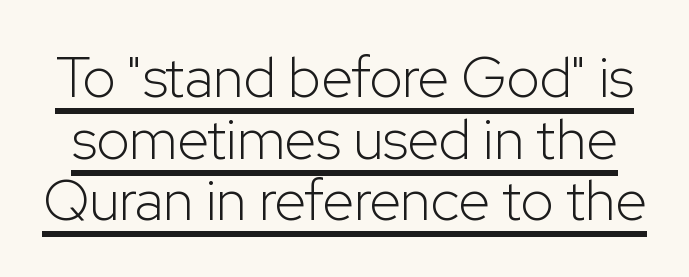
Q: Is the text bold? A: No.
Q: Is the text italic (slanted)? A: No, it is upright.
Q: Is the typeface a serif or a sans-serif typeface? A: Sans-serif.
Q: Is the text underlined? A: Yes.
Q: Is the spacing between letters normal or unusually wide? A: Normal.
Q: Is the spacing between lines tight, normal or loose? A: Tight.
Q: Width (condensed, normal, or wide)? A: Normal.
Q: Stroke contrast? A: Low.
Q: x-height? A: Medium.
Q: Monospaced? A: No.
